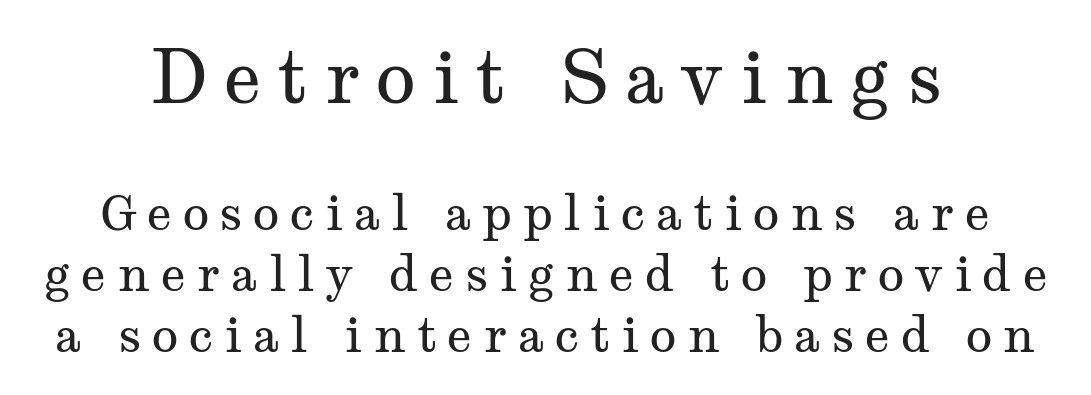
Q: Is the text bold? A: No.
Q: Is the text italic (slanted)? A: No, it is upright.
Q: Is the typeface a serif or a sans-serif typeface? A: Serif.
Q: Is the text underlined? A: No.
Q: How is the paragraph aligned? A: Centered.
Q: Is the spacing between letters normal or unusually wide? A: Unusually wide.
Q: Is the spacing between lines tight, normal or loose? A: Normal.
Q: Which block of text is set in a larger size, the first (top) or the second (bottom)? A: The first (top) one.
Q: Width (condensed, normal, or wide)? A: Wide.
Q: Stroke contrast? A: Medium.
Q: x-height? A: Medium.
Q: Monospaced? A: No.
